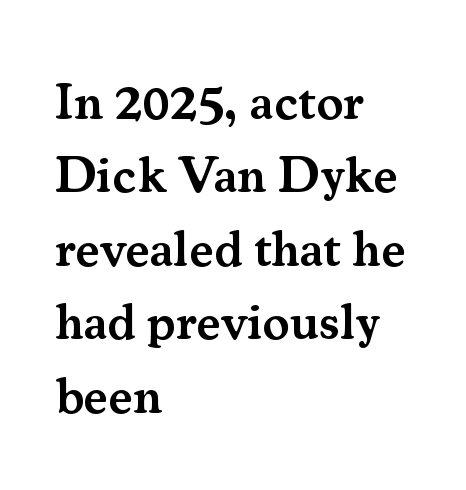
Q: Is the text bold? A: Semi-bold.
Q: Is the text italic (slanted)? A: No, it is upright.
Q: Is the typeface a serif or a sans-serif typeface? A: Serif.
Q: Is the text underlined? A: No.
Q: How is the paragraph aligned? A: Left-aligned.
Q: Is the spacing between letters normal or unusually wide? A: Normal.
Q: Is the spacing between lines tight, normal or loose? A: Normal.
Q: Width (condensed, normal, or wide)? A: Normal.
Q: Stroke contrast? A: Medium.
Q: x-height? A: Small.
Q: Monospaced? A: No.
